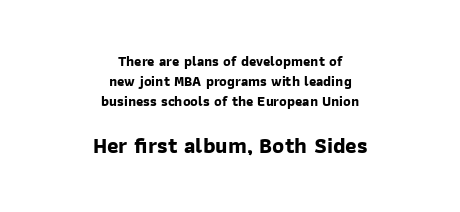
The string is rendered with underlining switched off. The passage shown begins with its smaller block and ends with its larger one. Letter spacing: default. The typesetter chose a symmetrical, centered arrangement here. On the weight axis this lands at bold, roughly 700. The designer left line spacing at the default.
